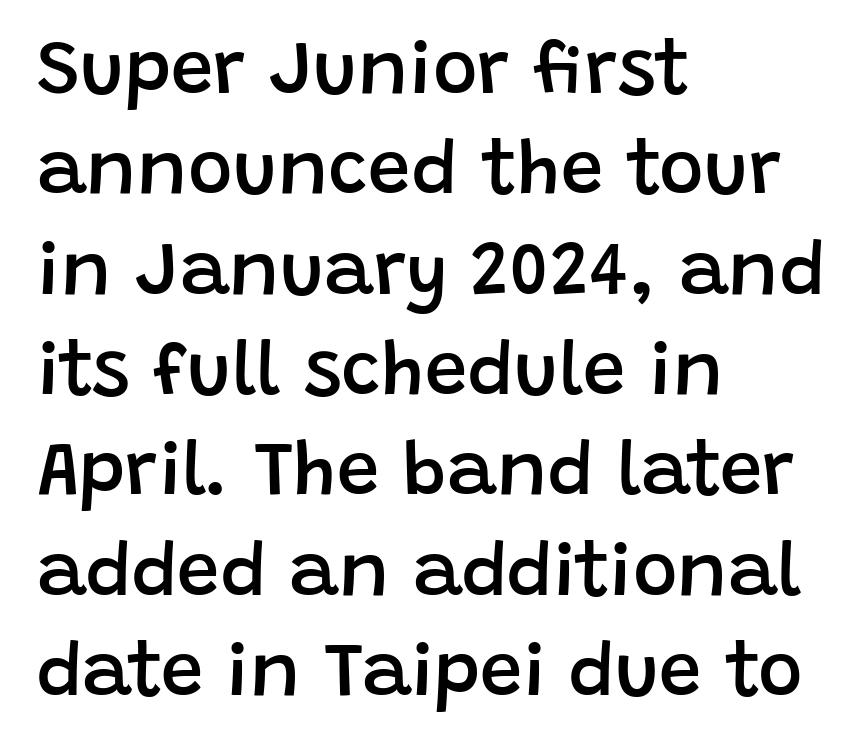
The image shows 76 px semibold sans-serif type, upright; set left-aligned, normal line spacing (1.32x), normal letter spacing, not underlined; low stroke contrast and a large x-height.
